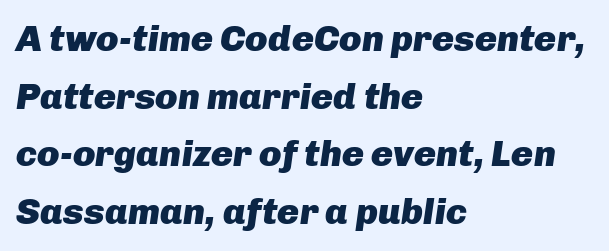
Layout note: lines flush left. Check the space under the baseline: it is left empty. Chunky letters — that's bold for sure. Varying glyph widths throughout — classic text-font behaviour.
